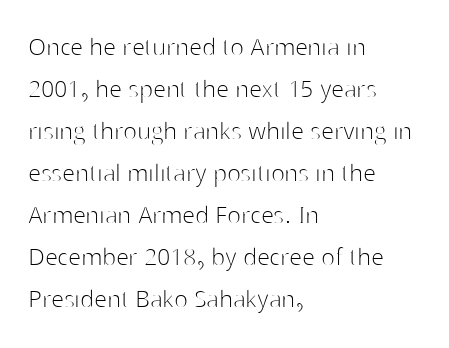
The image shows 29 px thin sans-serif type, upright; set left-aligned, normal line spacing (1.45x), normal letter spacing, not underlined; high stroke contrast and a medium x-height.
